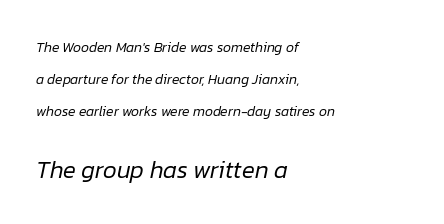
The image shows 24 px text type, italic (leaning right); set left-aligned, loose line spacing (2.27x), normal letter spacing, not underlined; the second (bottom) block is 1.71x larger.
